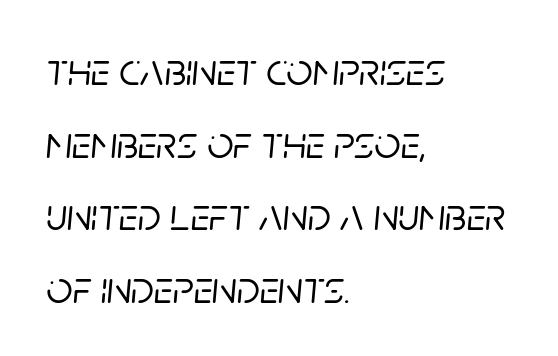
The image shows 46 px text type, italic (leaning right); set left-aligned, normal line spacing (1.58x), normal letter spacing, not underlined; low stroke contrast and a large x-height.
